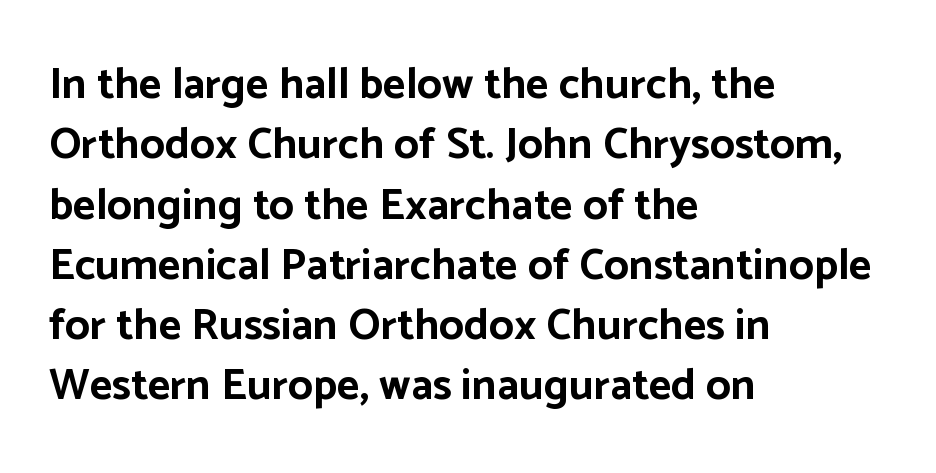
{"serif": "no", "italic": "no", "bold": "yes", "weight": "bold", "width": "normal", "stroke_contrast": "low", "x_height": "medium", "monospaced": "no", "underline": "no", "align": "left", "line_spacing": "normal", "line_spacing_ratio": 1.37, "letter_spacing": "normal", "letter_spacing_em": 0.0, "glyph_px": 44}
